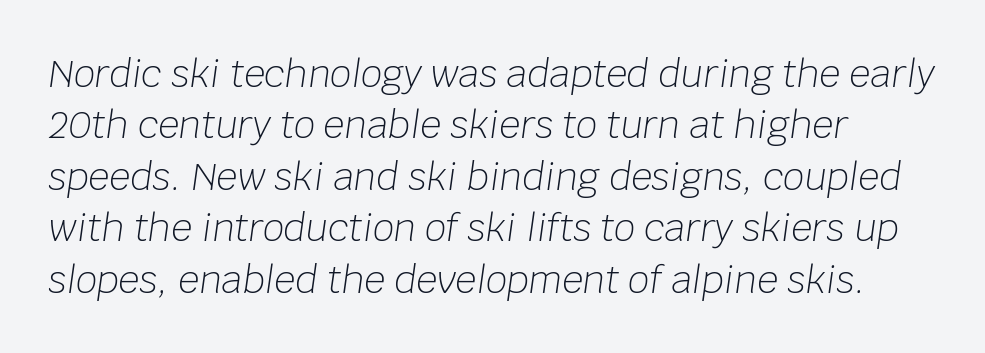
The image shows 37 px light type, italic (leaning right); set normal line spacing (1.39x), normal letter spacing, not underlined; low stroke contrast and a large x-height.
